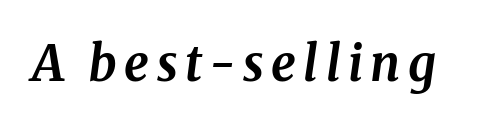
Note the varied advance widths — an 'i' is clearly narrower than an 'm'. A bare baseline throughout the passage. Notice how the stems are inclined rather than vertical — that's the hallmark of italics. Font category for this specimen: serif.
